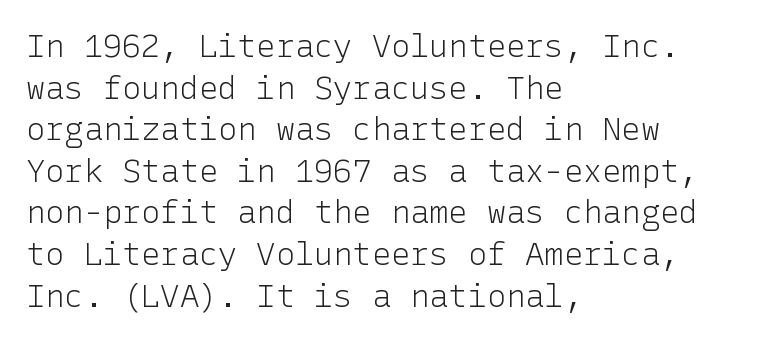
Q: Is the text bold? A: No.
Q: Is the text italic (slanted)? A: No, it is upright.
Q: Is the typeface a serif or a sans-serif typeface? A: Sans-serif.
Q: Is the text underlined? A: No.
Q: How is the paragraph aligned? A: Left-aligned.
Q: Is the spacing between letters normal or unusually wide? A: Normal.
Q: Is the spacing between lines tight, normal or loose? A: Normal.
Q: Width (condensed, normal, or wide)? A: Normal.
Q: Stroke contrast? A: Low.
Q: x-height? A: Medium.
